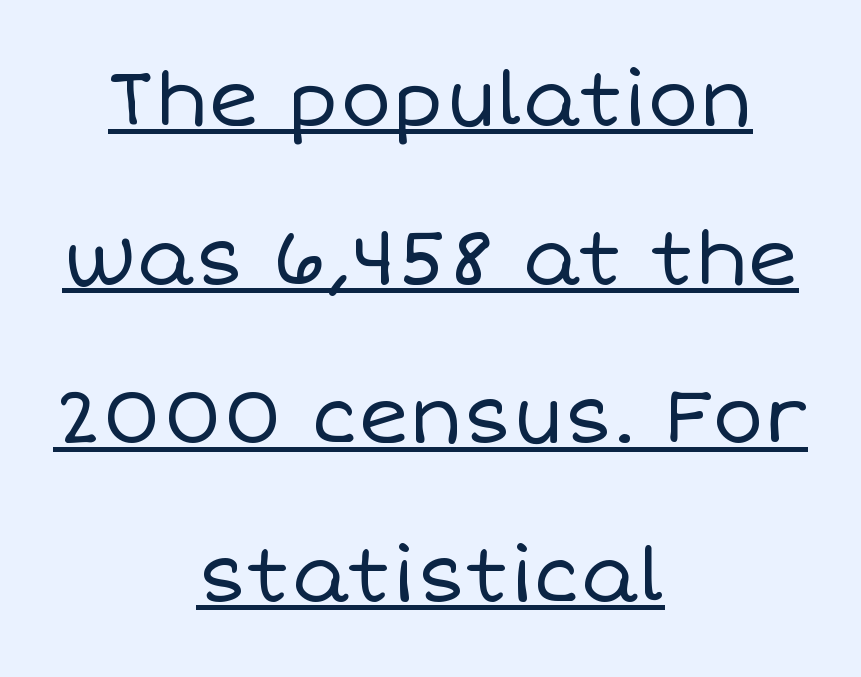
The image shows 77 px regular-weight type, upright; set centered, loose line spacing (2.06x), normal letter spacing, underlined; low stroke contrast and a large x-height.
